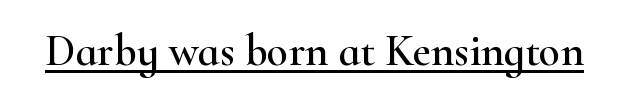
The image shows 44 px wide serif type, upright; set normal letter spacing, underlined; high stroke contrast and a small x-height.
